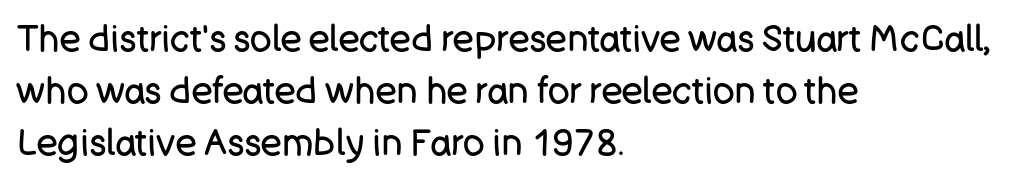
The image shows 36 px regular-weight sans-serif type, upright; set left-aligned, normal line spacing (1.45x), normal letter spacing, not underlined; low stroke contrast and a large x-height.
